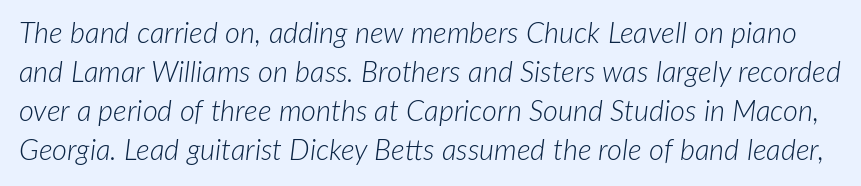
Q: Is the text bold? A: No.
Q: Is the text italic (slanted)? A: Yes, it leans right by about 7 degrees.
Q: Is the text underlined? A: No.
Q: Is the spacing between letters normal or unusually wide? A: Normal.
Q: Is the spacing between lines tight, normal or loose? A: Normal.
Q: Width (condensed, normal, or wide)? A: Normal.
Q: Stroke contrast? A: Low.
Q: x-height? A: Medium.
Q: Monospaced? A: No.
